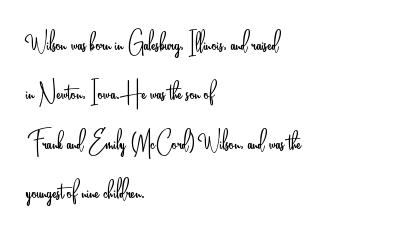
The rendering anchors every line to the left-hand side. The letters look calm and open, with moderate or lighter stems. These lines sit exactly where default settings would place them. Unlike a traditional serif, this face leaves its strokes unadorned. Think of a printed novel: that variable character pitch is what you see here.
